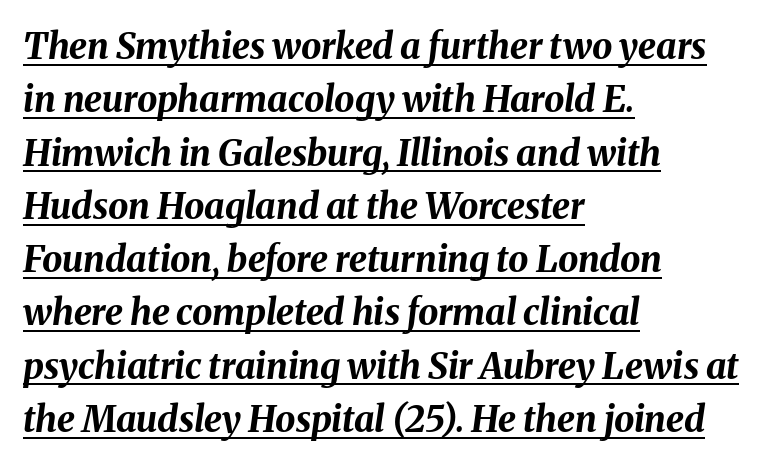
The rendering uses the underline text-decoration. Proportional: the letters do not fall into vertical columns. Students, observe: this is what conventionally led text looks like. No extra tracking has been applied to these lines. Weight check: bold — yes, fully.
